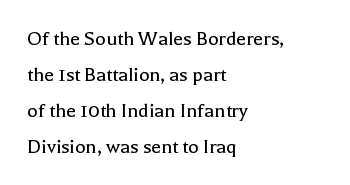
The image shows 22 px text type, upright; set left-aligned, normal line spacing (1.63x), normal letter spacing, not underlined.
